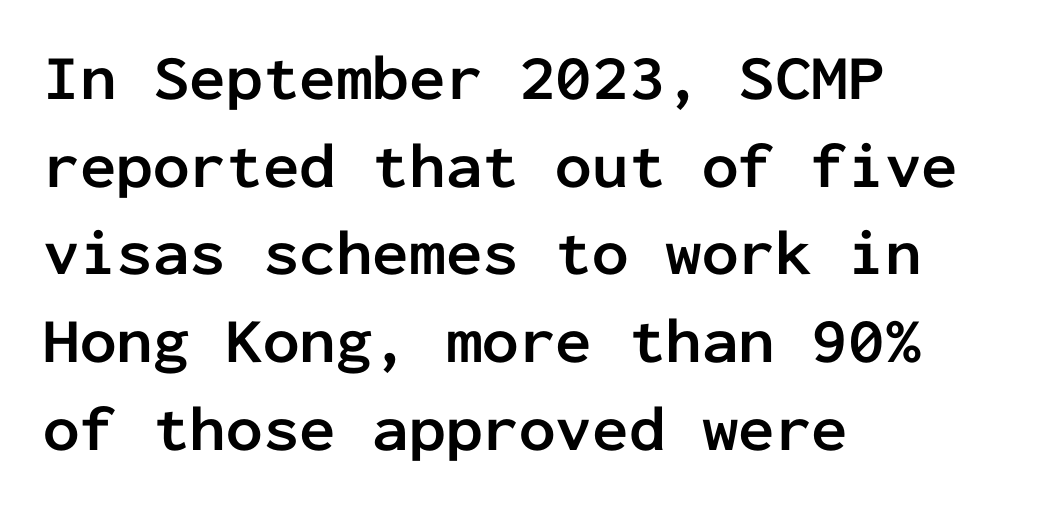
This sample uses plain, unmodified letter spacing. This is sans-serif lettering, the kind often seen on screens and signage. In terms of weight, the rendering is a true, heavy bold. The strip under each line holds only bare page. If you drew a ruler down the left edge, every line would touch it.
